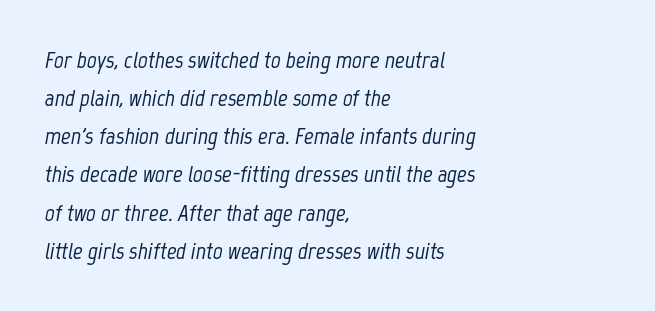
The image shows 24 px text type, italic (leaning right); set left-aligned, normal line spacing (1.59x), normal letter spacing, not underlined.
